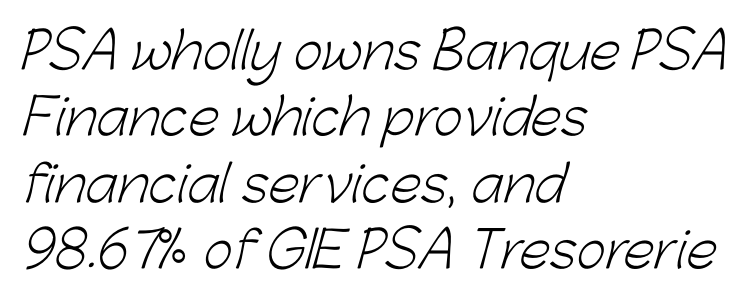
Q: Is the text bold? A: No.
Q: Is the typeface a serif or a sans-serif typeface? A: Sans-serif.
Q: Is the text underlined? A: No.
Q: How is the paragraph aligned? A: Left-aligned.
Q: Is the spacing between letters normal or unusually wide? A: Normal.
Q: Is the spacing between lines tight, normal or loose? A: Normal.
Q: Width (condensed, normal, or wide)? A: Normal.
Q: Stroke contrast? A: Low.
Q: x-height? A: Medium.
Q: Monospaced? A: No.
